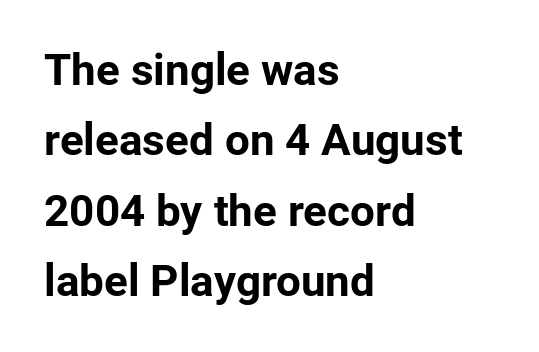
{"serif": "no", "italic": "no", "bold": "yes", "weight": "bold", "width": "normal", "stroke_contrast": "low", "x_height": "medium", "monospaced": "no", "underline": "no", "align": "left", "line_spacing": "normal", "line_spacing_ratio": 1.6, "letter_spacing": "normal", "letter_spacing_em": 0.0, "glyph_px": 44}
